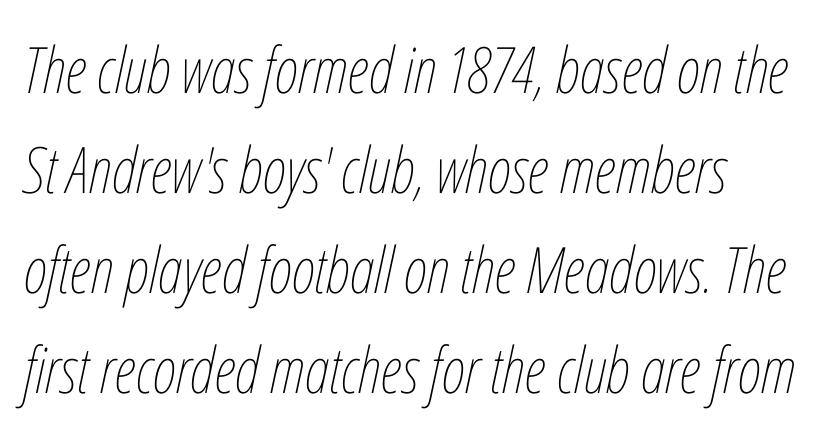
Students, note that the glyphs here touch the page at normal intervals. Unmarked baselines from the first word to the last. If you measured baseline to baseline, you'd find a middling distance. The rendering applies a slant to the glyphs. The passage shown is typed in a proportional face where columns would drift. The letters look calm and open, with moderate or lighter stems.
